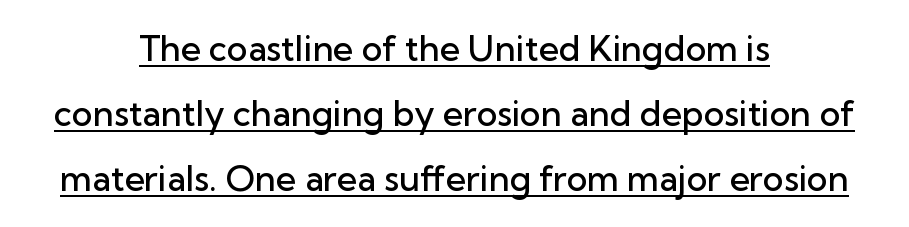
{"serif": "no", "italic": "no", "bold": "semi", "weight": "semibold", "width": "normal", "stroke_contrast": "low", "x_height": "medium", "monospaced": "no", "underline": "yes", "align": "center", "line_spacing_ratio": 1.86, "letter_spacing": "normal", "letter_spacing_em": 0.0, "glyph_px": 35}
